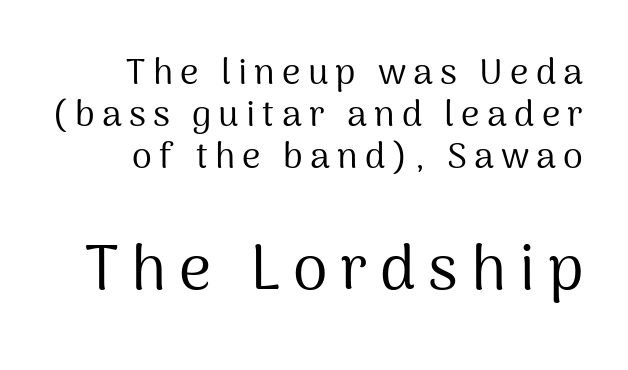
{"serif": "no", "italic": "no", "bold": "no", "weight": "regular", "width": "normal", "stroke_contrast": "medium", "x_height": "medium", "monospaced": "no", "underline": "no", "align": "right", "line_spacing_ratio": 1.16, "letter_spacing": "wide", "letter_spacing_em": 0.2, "larger_block": "second", "size_ratio": 1.75, "glyph_px": 63}
